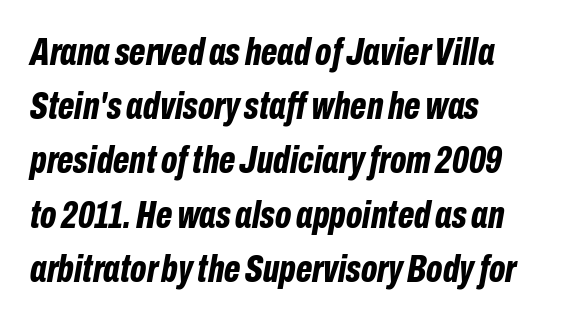
Q: Is the text bold? A: Yes.
Q: Is the text italic (slanted)? A: Yes, it leans right by about 10 degrees.
Q: Is the text underlined? A: No.
Q: How is the paragraph aligned? A: Left-aligned.
Q: Is the spacing between letters normal or unusually wide? A: Normal.
Q: Is the spacing between lines tight, normal or loose? A: Normal.
Q: Width (condensed, normal, or wide)? A: Condensed.
Q: Stroke contrast? A: Low.
Q: x-height? A: Medium.
Q: Monospaced? A: No.
